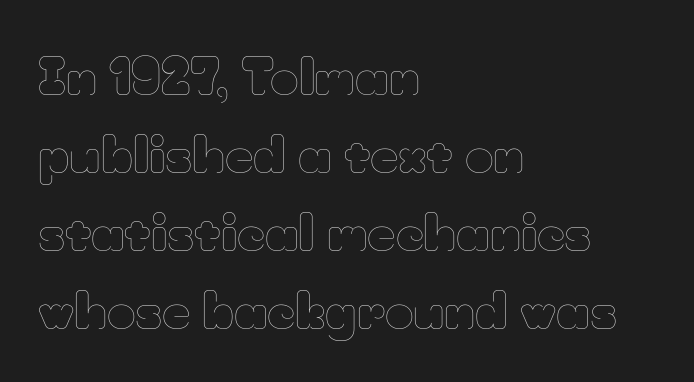
The image shows 49 px thin type, upright; set left-aligned, normal line spacing (1.59x), normal letter spacing, not underlined; low stroke contrast and a small x-height.
